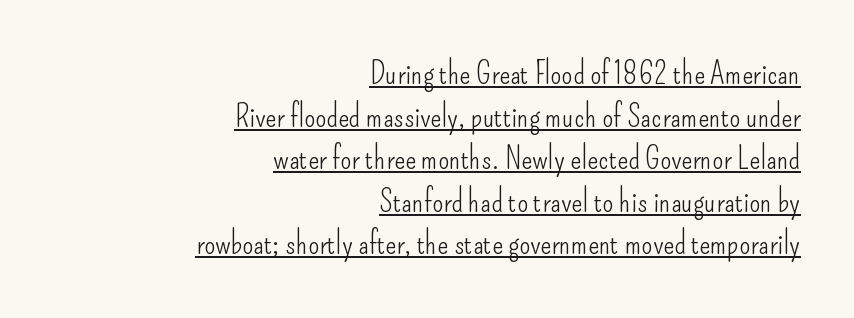
Q: Is the text bold? A: No.
Q: Is the text italic (slanted)? A: No, it is upright.
Q: Is the typeface a serif or a sans-serif typeface? A: Sans-serif.
Q: Is the text underlined? A: Yes.
Q: How is the paragraph aligned? A: Right-aligned.
Q: Is the spacing between letters normal or unusually wide? A: Normal.
Q: Is the spacing between lines tight, normal or loose? A: Normal.
Q: Width (condensed, normal, or wide)? A: Condensed.
Q: Stroke contrast? A: Low.
Q: x-height? A: Small.
Q: Monospaced? A: No.
